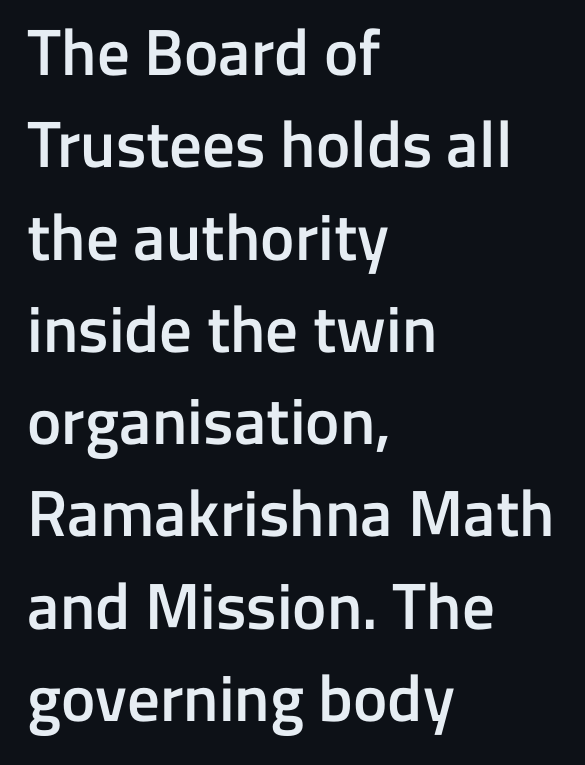
The image shows 65 px semibold sans-serif type, upright; set left-aligned, normal line spacing (1.42x), normal letter spacing, not underlined; low stroke contrast and a medium x-height.
